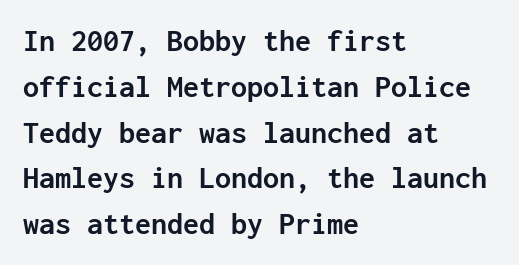
Q: Is the text bold? A: Yes.
Q: Is the text italic (slanted)? A: No, it is upright.
Q: Is the typeface a serif or a sans-serif typeface? A: Sans-serif.
Q: Is the text underlined? A: No.
Q: How is the paragraph aligned? A: Left-aligned.
Q: Is the spacing between letters normal or unusually wide? A: Normal.
Q: Is the spacing between lines tight, normal or loose? A: Normal.
Q: Width (condensed, normal, or wide)? A: Normal.
Q: Stroke contrast? A: Low.
Q: x-height? A: Medium.
Q: Monospaced? A: Yes.
